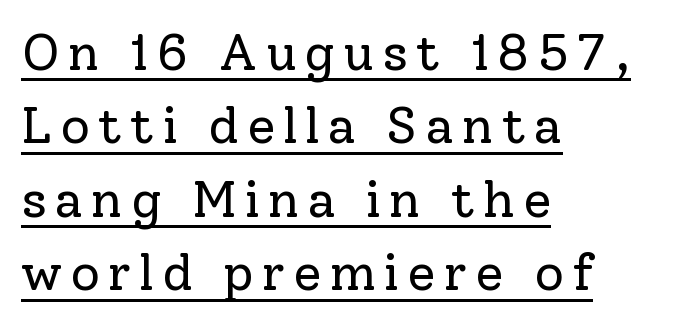
Left-aligned paragraph, ragged on the right. The passage shown is underscored from start to finish. Italic? Not at all — the glyphs are vertical. Each letter keeps its own natural width here, so spacing adapts to shape. The type family on display is of the serif kind. The designer left line spacing at the default.
